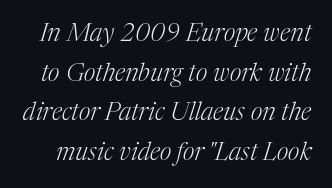
The specimen omits any rule beneath the text block's lines. The vertical gap from one line to the next is medium. Stroke thickness stays within the range of a standard reading face or lighter. Inter-character spacing is left at the font's built-in metrics.
